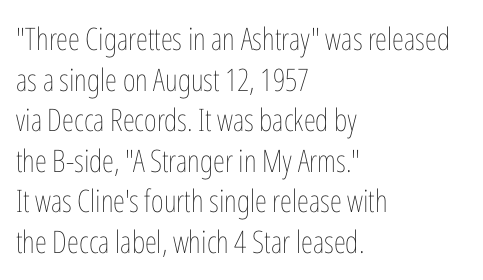
Proportional: the letters do not fall into vertical columns. The passage shown is not bold in any degree. Does extra space separate the letters? No, they use regular spacing. Short and long lines alike share a common starting point at left. Each row of text sits above clean, open space. The letters stand straight up with perfectly vertical stems.
